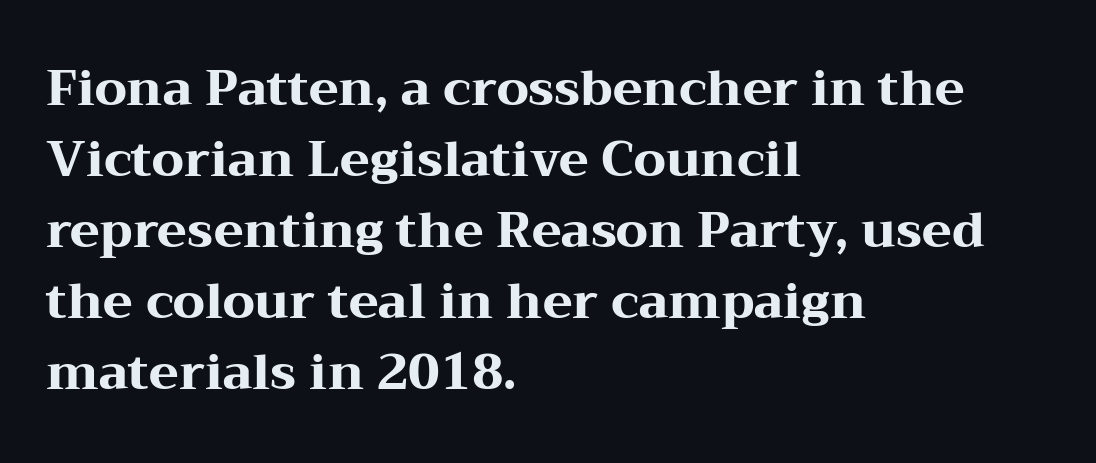
The type family on display is of the serif kind. Varying glyph widths throughout — classic text-font behaviour. Strokes here are thick enough to call this a true bold. A classic flush-left, rag-right setting is used for this passage. A roman cut, with each character standing at attention.
